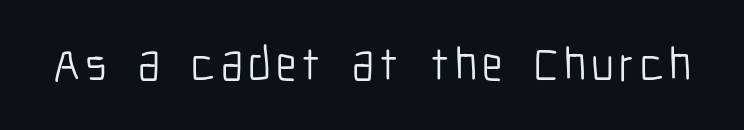
{"serif": "no", "italic": "no", "bold": "no", "weight": "light", "width": "condensed", "stroke_contrast": "low", "x_height": "medium", "monospaced": "no", "underline": "no", "glyph_px": 47}
